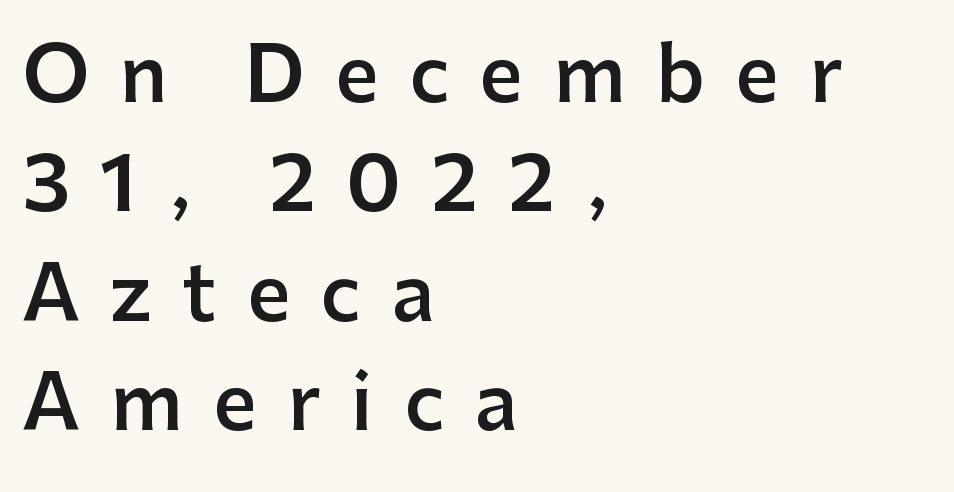
{"serif": "no", "italic": "no", "bold": "semi", "weight": "semibold", "width": "normal", "stroke_contrast": "low", "x_height": "medium", "monospaced": "no", "underline": "no", "align": "left", "line_spacing": "normal", "line_spacing_ratio": 1.44, "letter_spacing": "wide", "letter_spacing_em": 0.4, "glyph_px": 76}
